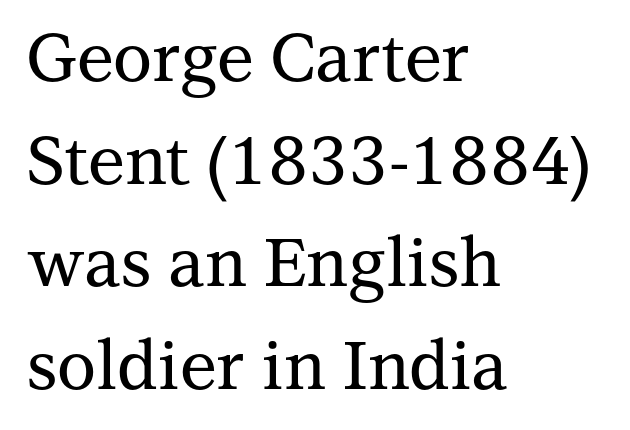
Proportional: the letters do not fall into vertical columns. Does the lettering tilt? It doesn't — this is upright. Compared with a centered layout, this one pins lines to the left instead. Each letter's strokes conclude with small projecting serifs. If you measured baseline to baseline, you'd find a middling distance. The words here are not underlined.
